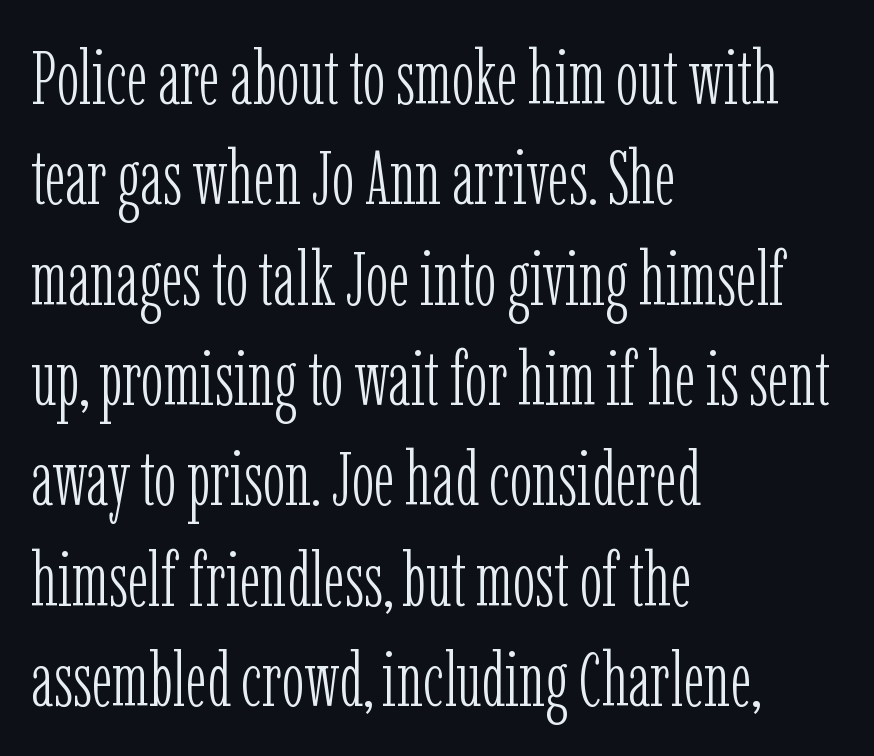
The image shows 76 px light, condensed serif type, upright; set left-aligned, normal line spacing (1.32x), normal letter spacing, not underlined; low stroke contrast and a medium x-height.
